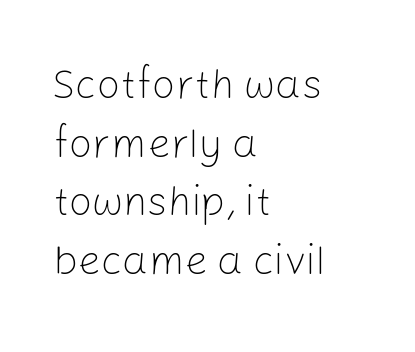
{"serif": "no", "italic": "no", "bold": "no", "weight": "light", "width": "normal", "stroke_contrast": "low", "x_height": "medium", "monospaced": "no", "underline": "no", "align": "left", "line_spacing": "normal", "line_spacing_ratio": 1.43, "letter_spacing": "normal", "letter_spacing_em": 0.0, "glyph_px": 41}
